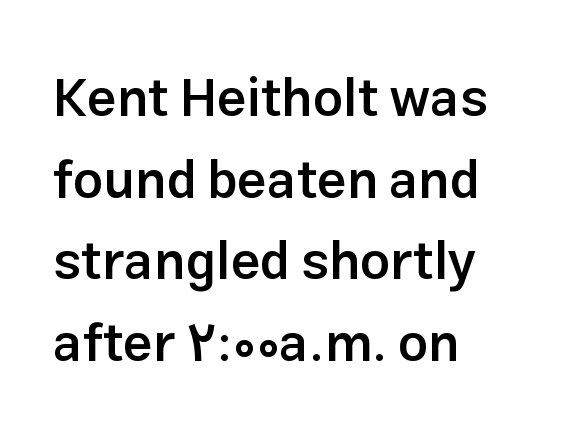
{"serif": "no", "italic": "no", "bold": "semi", "weight": "semibold", "width": "normal", "stroke_contrast": "low", "x_height": "medium", "monospaced": "no", "underline": "no", "align": "left", "line_spacing": "normal", "line_spacing_ratio": 1.54, "letter_spacing": "normal", "letter_spacing_em": 0.0, "glyph_px": 53}
